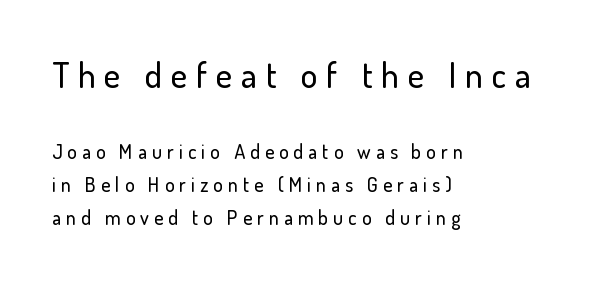
{"serif": "no", "italic": "no", "width": "normal", "stroke_contrast": "low", "x_height": "small", "monospaced": "no", "underline": "no", "align": "left", "line_spacing": "normal", "line_spacing_ratio": 1.66, "letter_spacing": "wide", "letter_spacing_em": 0.25, "larger_block": "first", "size_ratio": 1.75, "glyph_px": 35}
